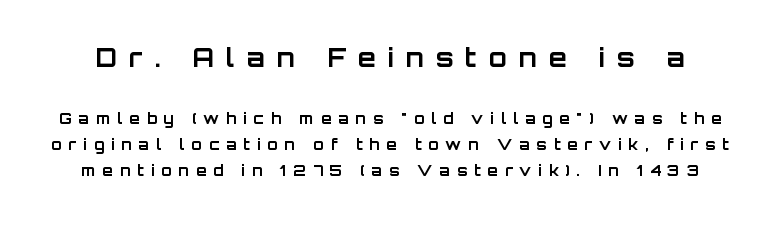
The image shows 26 px bold type, upright; set line spacing 1.71x, unusually wide letter spacing (+0.46 em), not underlined; the first (top) block is 1.73x larger.
